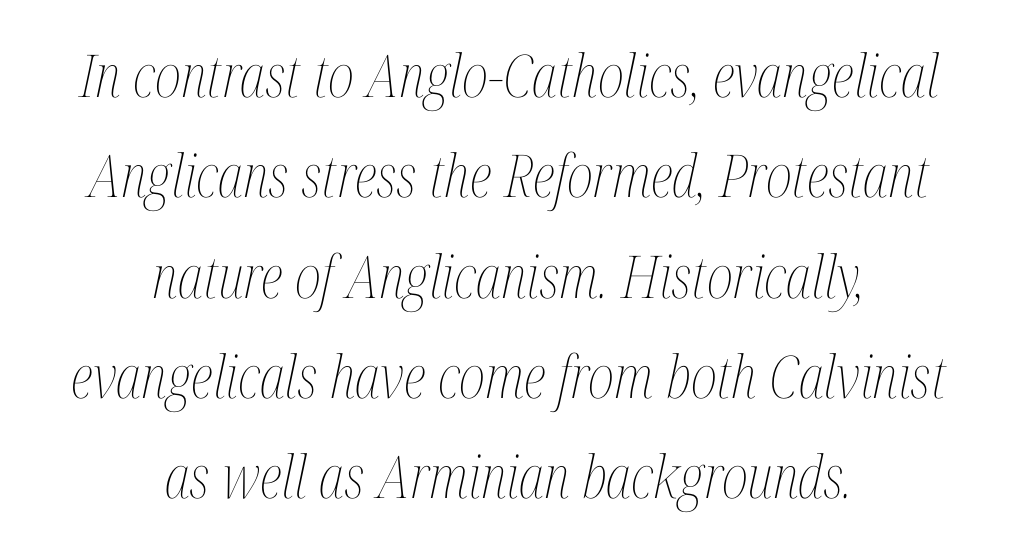
Q: Is the text bold? A: No.
Q: Is the text italic (slanted)? A: Yes, it leans right by about 12 degrees.
Q: Is the text underlined? A: No.
Q: How is the paragraph aligned? A: Centered.
Q: Is the spacing between letters normal or unusually wide? A: Normal.
Q: Is the spacing between lines tight, normal or loose? A: Normal.
Q: Width (condensed, normal, or wide)? A: Condensed.
Q: Stroke contrast? A: Medium.
Q: x-height? A: Medium.
Q: Monospaced? A: No.
